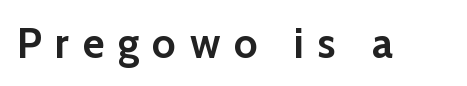
{"serif": "no", "italic": "no", "bold": "yes", "weight": "semibold", "width": "normal", "stroke_contrast": "low", "x_height": "medium", "monospaced": "no", "underline": "no", "letter_spacing": "wide", "letter_spacing_em": 0.32, "glyph_px": 42}
